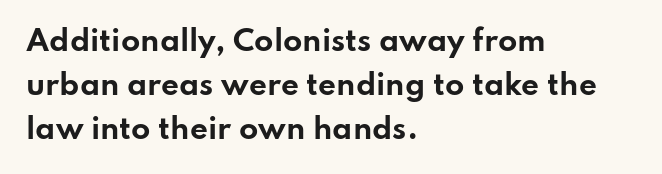
Nope, no serifs anywhere on these letters. Its strokes are broad and dark, the hallmark of bold type. Notice how the stems are strictly vertical — no italics here. Visually the block forms a straight wall on the left and a jagged coastline on the right.
